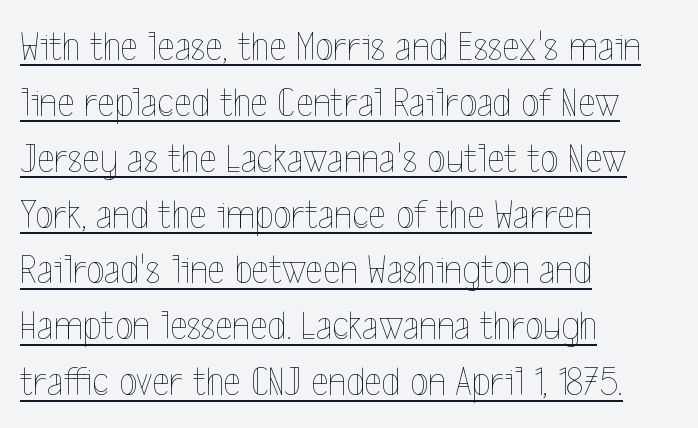
The image shows 42 px thin, condensed type, upright; set left-aligned, normal line spacing (1.33x), normal letter spacing, underlined; a medium x-height.
